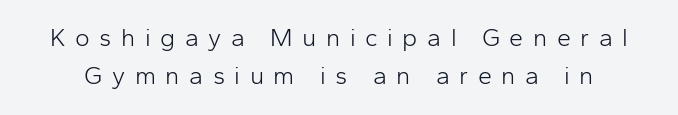
The image shows 25 px text type, upright; set normal line spacing (1.53x), unusually wide letter spacing (+0.38 em), not underlined.
